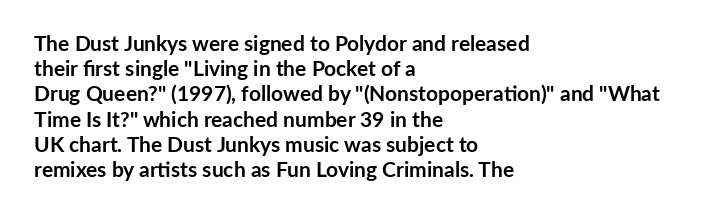
The image shows 21 px bold type, upright; set left-aligned, line spacing 1.2x, normal letter spacing, not underlined.
